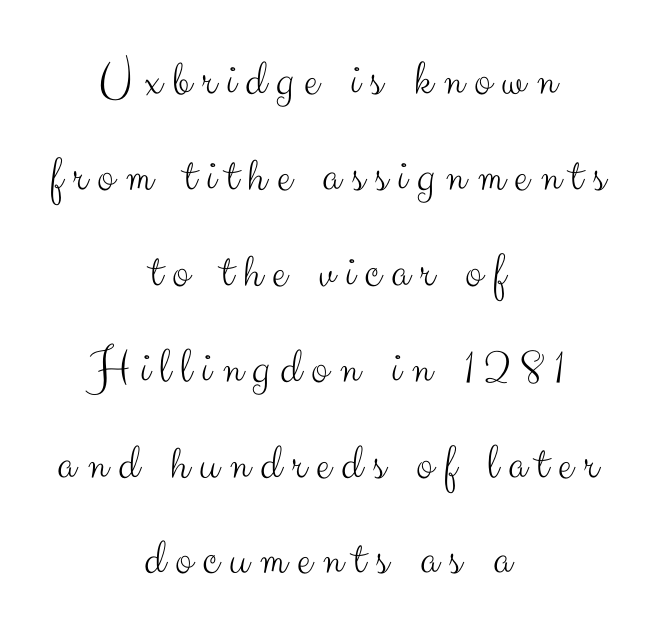
Words appear elongated and porous because spacing is wide. Stem width sits at or under what a default text font uses. The lines in this sample share a center point and differ in where they start and stop. Varying glyph widths throughout — classic text-font behaviour.
